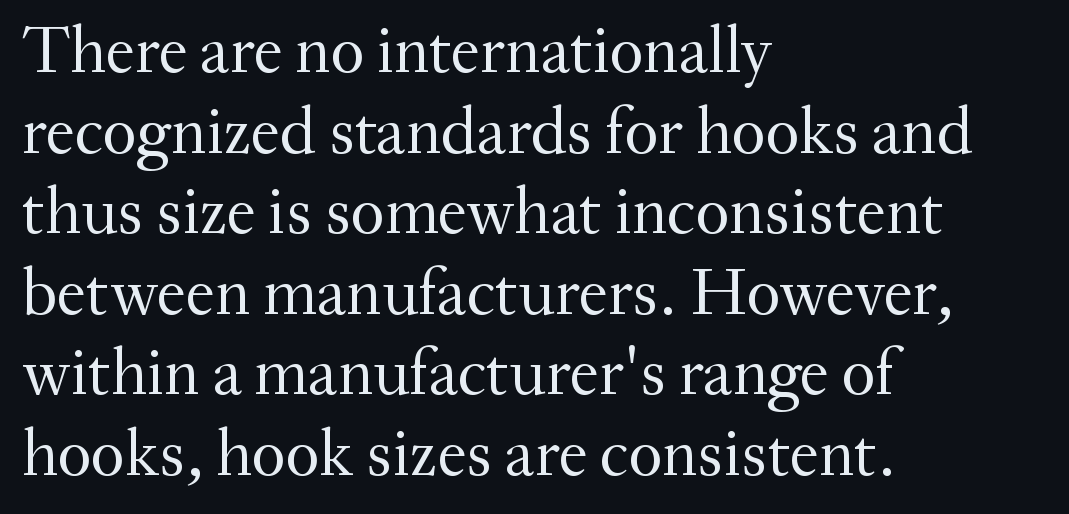
{"serif": "yes", "italic": "no", "bold": "no", "weight": "regular", "width": "normal", "stroke_contrast": "medium", "x_height": "small", "monospaced": "no", "underline": "no", "align": "left", "line_spacing_ratio": 1.22, "letter_spacing": "normal", "letter_spacing_em": 0.0, "glyph_px": 66}
